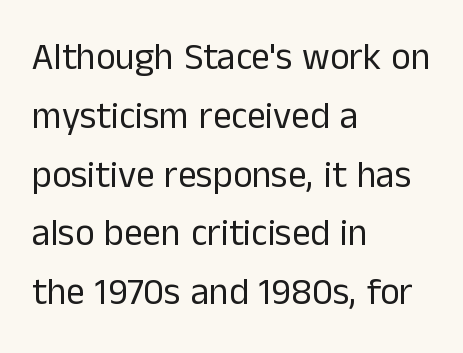
The image shows 37 px regular-weight sans-serif type, upright; set left-aligned, normal line spacing (1.59x), normal letter spacing, not underlined; low stroke contrast and a medium x-height.
